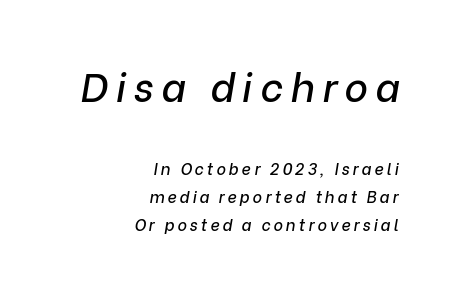
{"italic": "yes", "lean": "right", "slant_degrees": 9, "width": "normal", "stroke_contrast": "low", "x_height": "medium", "monospaced": "no", "underline": "no", "align": "right", "line_spacing_ratio": 1.73, "larger_block": "first", "size_ratio": 2.5, "glyph_px": 40}
